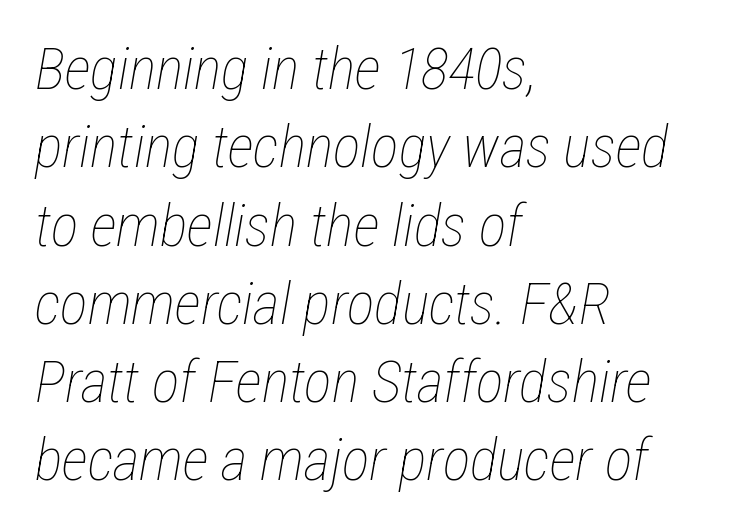
The image shows 58 px thin, condensed type, italic (leaning right); set left-aligned, normal line spacing (1.35x), normal letter spacing, not underlined; low stroke contrast and a medium x-height.
